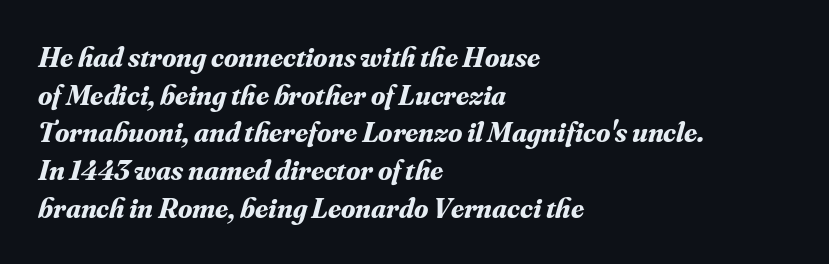
Observe the ordinary spacing: letters are neighbours, not strangers. What kind of face is this? One with serifs. Varying glyph widths throughout — classic text-font behaviour. Line starts are locked; line ends wander. The typography opts for an oblique posture over an upright one. The typesetting leans heavy: a genuine bold.
